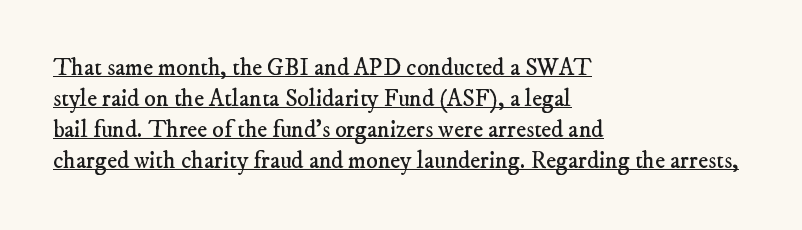
The rows are spaced the way most documents space them. Does extra space separate the letters? No, they use regular spacing. These glyphs show unthickened strokes, regular width or finer. Alignment: flush left. Notice how a bar underscores the lettering throughout.
